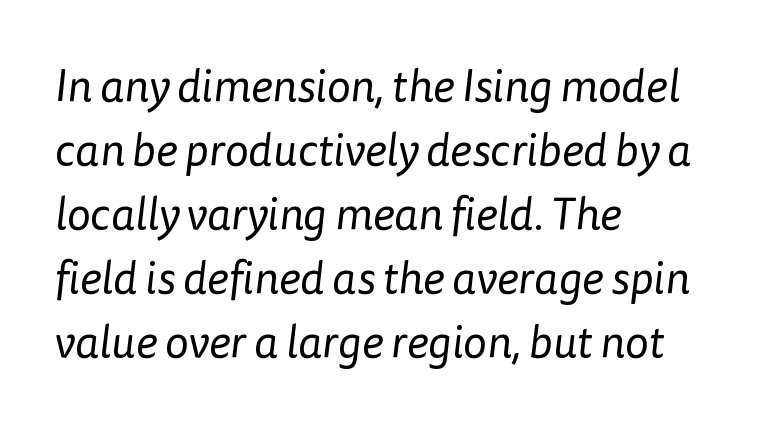
{"serif": "no", "bold": "no", "weight": "regular", "width": "normal", "stroke_contrast": "low", "x_height": "medium", "monospaced": "no", "underline": "no", "align": "left", "line_spacing": "normal", "line_spacing_ratio": 1.42, "letter_spacing": "normal", "letter_spacing_em": 0.0, "glyph_px": 45}
